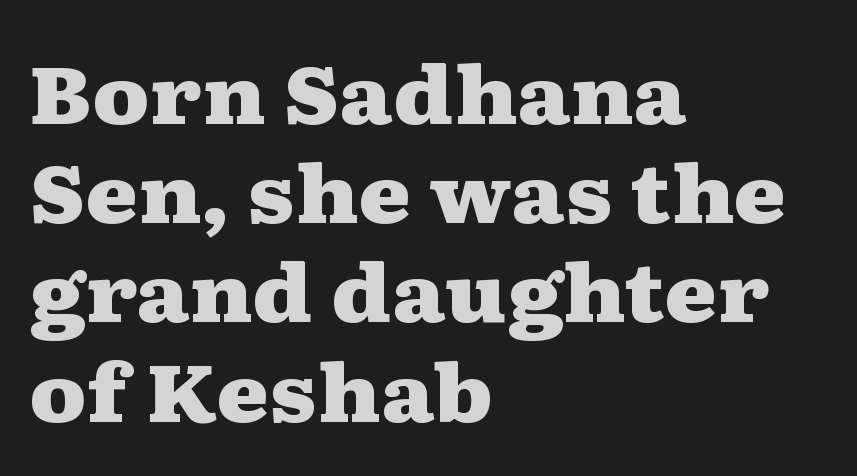
The image shows 80 px heavy, wide serif type, upright; set left-aligned, line spacing 1.24x, normal letter spacing, not underlined; medium stroke contrast and a medium x-height.
